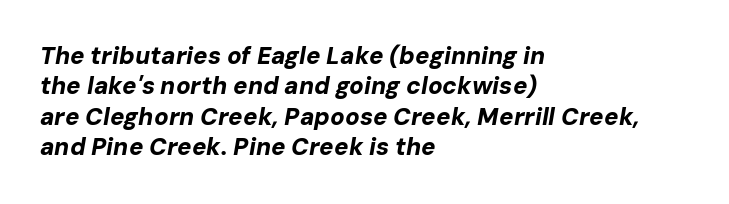
Q: Is the text bold? A: Yes.
Q: Is the text italic (slanted)? A: Yes, it leans right by about 10 degrees.
Q: Is the text underlined? A: No.
Q: How is the paragraph aligned? A: Left-aligned.
Q: Is the spacing between letters normal or unusually wide? A: Normal.
Q: Is the spacing between lines tight, normal or loose? A: Normal.
